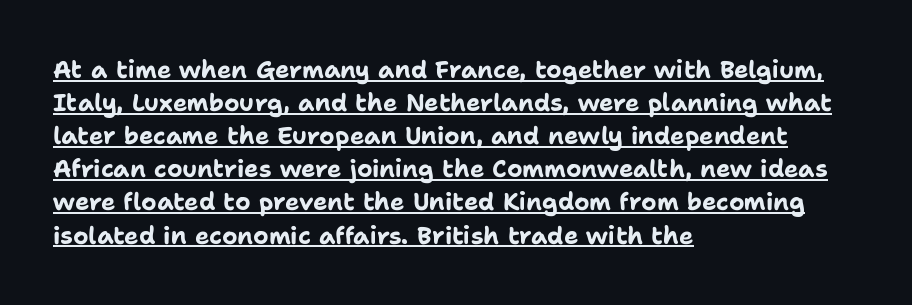
A roman cut, with each character standing at attention. Where is the straight margin? On the left. A baseline rule has been typeset under these characters. The glyphs have the mass of a bold cut. Horizontal bands of white between lines are of average thickness. Tracking value appears to be zero — textbook default spacing.
